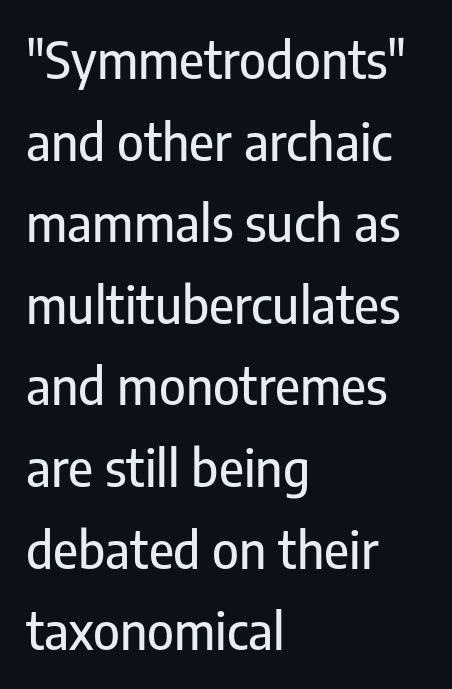
{"serif": "no", "italic": "no", "width": "condensed", "stroke_contrast": "low", "x_height": "medium", "monospaced": "no", "underline": "no", "align": "left", "line_spacing": "normal", "line_spacing_ratio": 1.6, "letter_spacing": "normal", "letter_spacing_em": 0.0, "glyph_px": 51}
